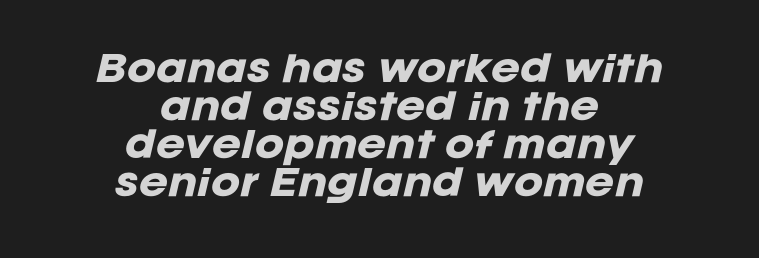
{"italic": "yes", "lean": "right", "slant_degrees": 12, "bold": "yes", "weight": "heavy", "width": "normal", "stroke_contrast": "low", "x_height": "large", "monospaced": "no", "underline": "no", "align": "center", "line_spacing": "tight", "line_spacing_ratio": 1.09, "letter_spacing": "normal", "letter_spacing_em": 0.0, "glyph_px": 35}
